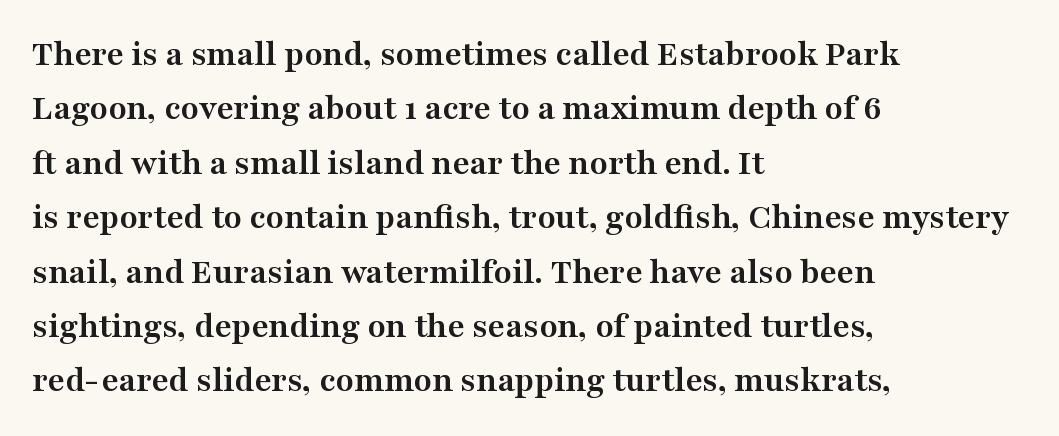
The image shows 37 px semibold, wide serif type, upright; set left-aligned, normal line spacing (1.47x), normal letter spacing, not underlined; medium stroke contrast and a medium x-height.
